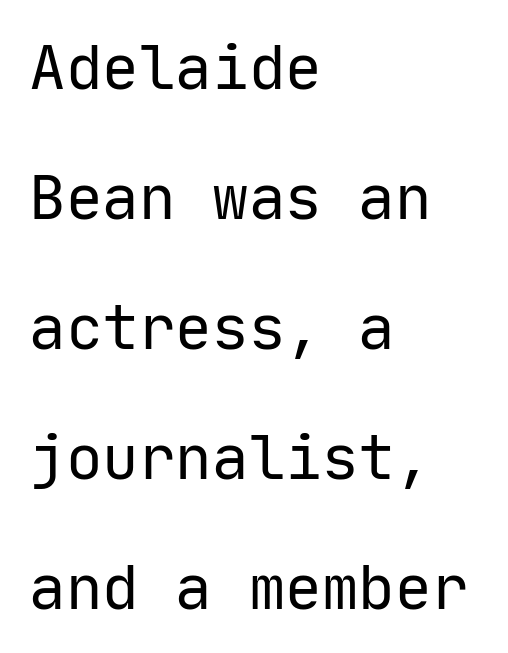
Q: Is the text bold? A: No.
Q: Is the text italic (slanted)? A: No, it is upright.
Q: Is the typeface a serif or a sans-serif typeface? A: Sans-serif.
Q: Is the text underlined? A: No.
Q: How is the paragraph aligned? A: Left-aligned.
Q: Is the spacing between letters normal or unusually wide? A: Normal.
Q: Is the spacing between lines tight, normal or loose? A: Loose.
Q: Width (condensed, normal, or wide)? A: Normal.
Q: Stroke contrast? A: Low.
Q: x-height? A: Medium.
Q: Monospaced? A: Yes.
